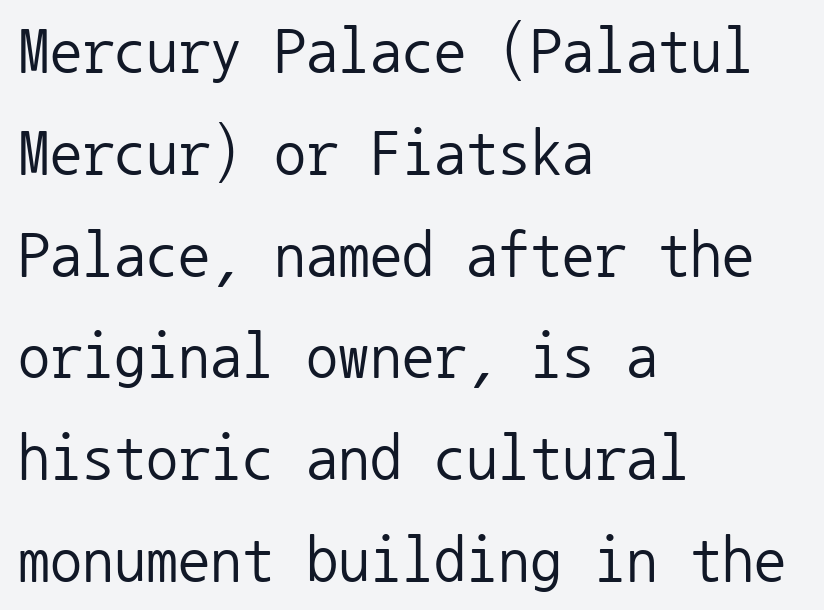
Every row of glyphs begins at an identical x-position on the left. Notice how the stems are strictly vertical — no italics here. This block has exactly the height ordinary leading produces. Spacing verdict: monospaced, one width for all characters.
